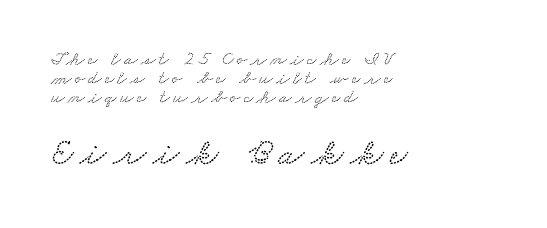
The image shows 38 px wide serif type; set left-aligned, tight line spacing (0.99x), not underlined; the second (bottom) block is 2.0x larger; medium stroke contrast and a small x-height.
